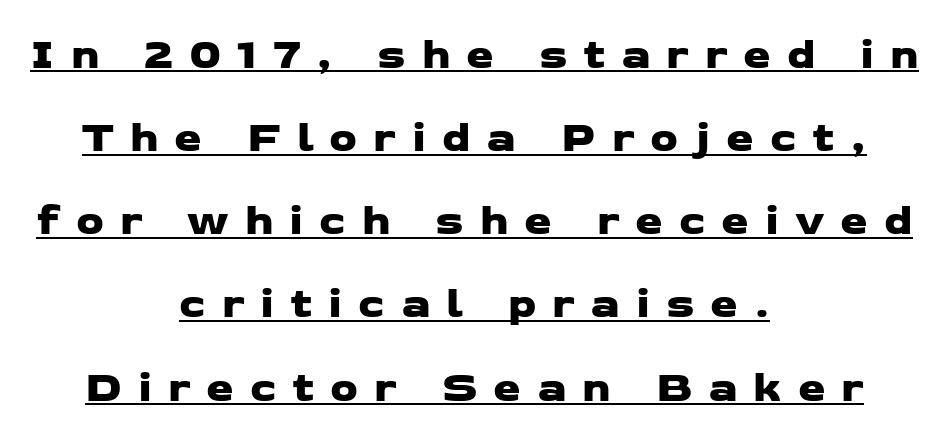
Q: Is the typeface a serif or a sans-serif typeface? A: Sans-serif.
Q: Is the text underlined? A: Yes.
Q: How is the paragraph aligned? A: Centered.
Q: Is the spacing between letters normal or unusually wide? A: Unusually wide.
Q: Width (condensed, normal, or wide)? A: Wide.
Q: Stroke contrast? A: Low.
Q: x-height? A: Medium.
Q: Monospaced? A: No.
